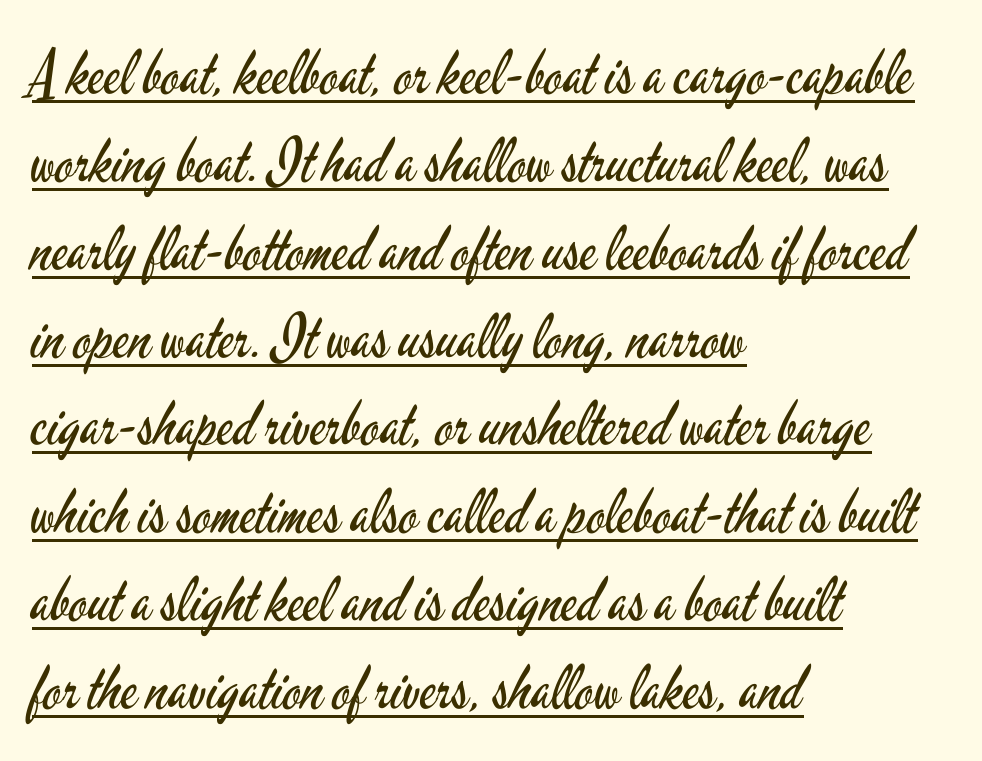
The rendering uses natural spacing where letterforms have individual widths. Examine the stroke ends and you'll find no serifs. Weight: not bold — regular or lighter. Honestly, the letter spacing is just normal — you wouldn't notice it. Whoever set this chose a conventional vertical rhythm.
